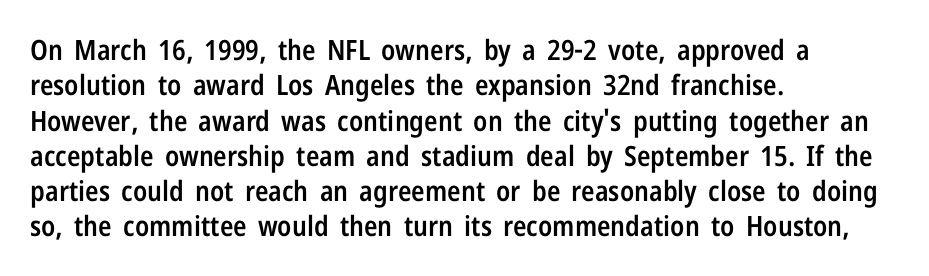
The image shows 28 px semibold, condensed sans-serif type, upright; set left-aligned, normal line spacing (1.26x), normal letter spacing, not underlined; low stroke contrast and a medium x-height.
